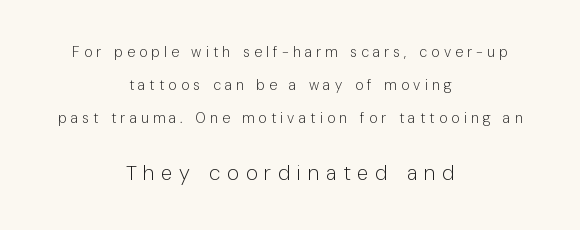
{"italic": "no", "bold": "no", "underline": "no", "align": "center", "line_spacing": "loose", "line_spacing_ratio": 2.36, "letter_spacing": "wide", "letter_spacing_em": 0.31, "larger_block": "second", "size_ratio": 1.5, "glyph_px": 21}
